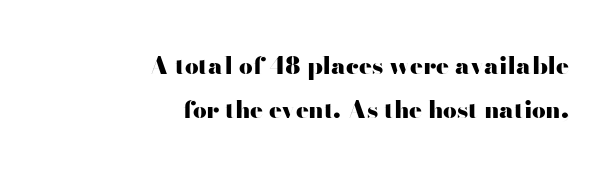
Italic: no, the glyphs are upright roman. Right-aligned paragraph, ragged on the left. Heavy, bold letterforms. Underlining? Definitely not there. The letters sit at their default tracking, neither squeezed nor spread.
